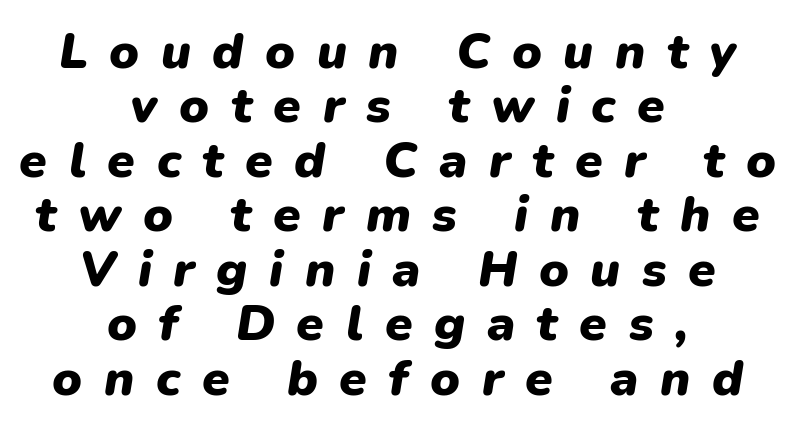
The image shows 50 px heavy type, italic (leaning right); set centered, tight line spacing (1.09x), unusually wide letter spacing (+0.43 em), not underlined; low stroke contrast and a medium x-height.
